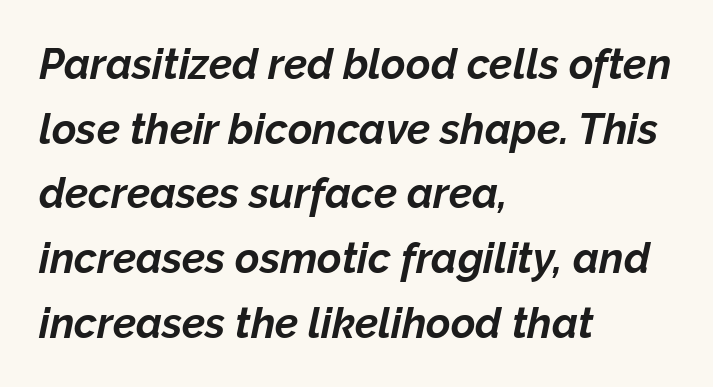
Rows of type keep a routine distance in the vertical direction. This sample uses an oblique cut, with every glyph tilted off the vertical. Bold? Absolutely — the strokes are thick and heavy. The letterforms sit shoulder to shoulder at normal distance. The compositor pushed each line to the left boundary. Think of a printed novel: that variable character pitch is what you see here.
